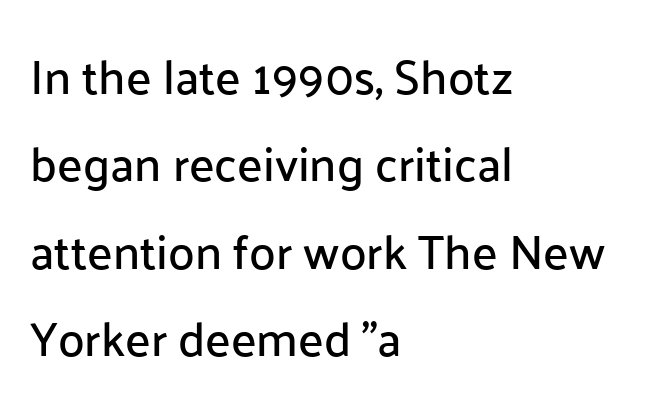
Q: Is the text italic (slanted)? A: No, it is upright.
Q: Is the typeface a serif or a sans-serif typeface? A: Sans-serif.
Q: Is the text underlined? A: No.
Q: How is the paragraph aligned? A: Left-aligned.
Q: Is the spacing between letters normal or unusually wide? A: Normal.
Q: Width (condensed, normal, or wide)? A: Normal.
Q: Stroke contrast? A: Low.
Q: x-height? A: Medium.
Q: Monospaced? A: No.
